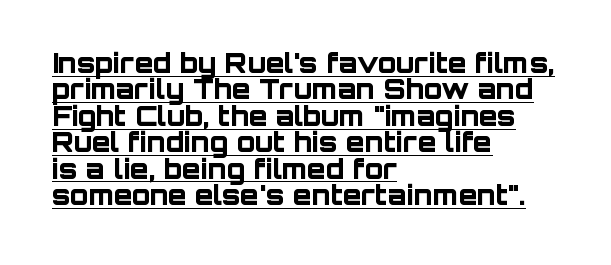
Left-aligned paragraph, ragged on the right. The type sits square on the baseline with zero lean. The face used here is rendered with its standard letterfit. Chunky letters — that's bold for sure.
